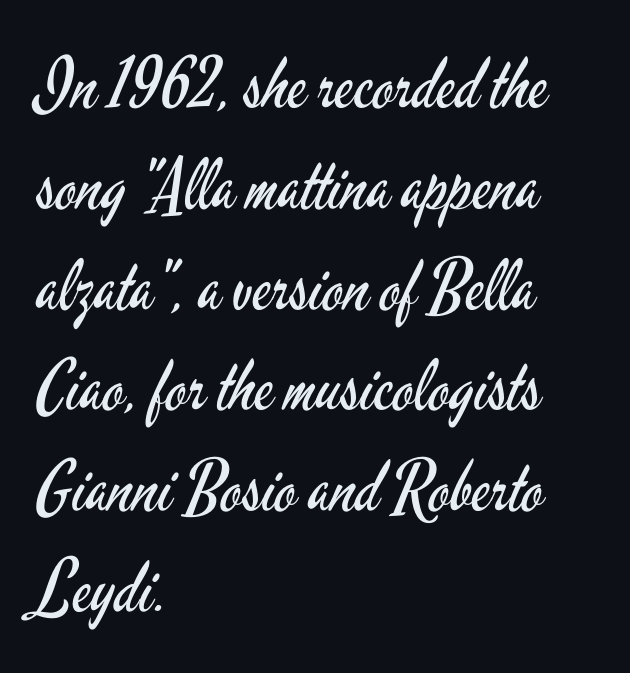
Q: Is the text bold? A: No.
Q: Is the text italic (slanted)? A: Yes.
Q: Is the typeface a serif or a sans-serif typeface? A: Sans-serif.
Q: Is the text underlined? A: No.
Q: How is the paragraph aligned? A: Left-aligned.
Q: Is the spacing between letters normal or unusually wide? A: Normal.
Q: Is the spacing between lines tight, normal or loose? A: Normal.
Q: Width (condensed, normal, or wide)? A: Condensed.
Q: Stroke contrast? A: Low.
Q: x-height? A: Small.
Q: Monospaced? A: No.
